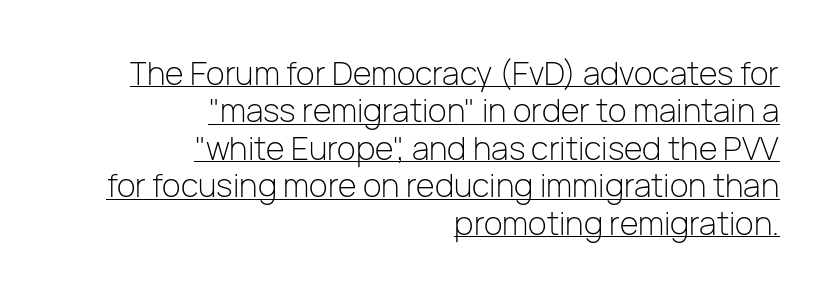
The image shows 32 px light sans-serif type, upright; set right-aligned, line spacing 1.17x, normal letter spacing, underlined; low stroke contrast and a medium x-height.
